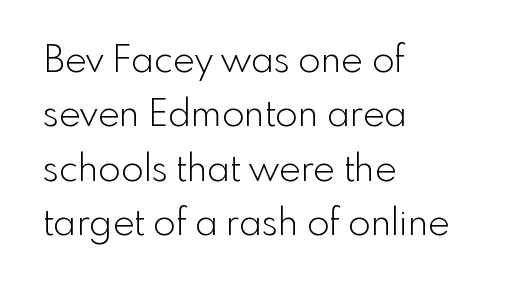
Q: Is the text bold? A: No.
Q: Is the text italic (slanted)? A: No, it is upright.
Q: Is the typeface a serif or a sans-serif typeface? A: Sans-serif.
Q: Is the text underlined? A: No.
Q: How is the paragraph aligned? A: Left-aligned.
Q: Is the spacing between letters normal or unusually wide? A: Normal.
Q: Is the spacing between lines tight, normal or loose? A: Normal.
Q: Width (condensed, normal, or wide)? A: Normal.
Q: x-height? A: Small.
Q: Monospaced? A: No.
